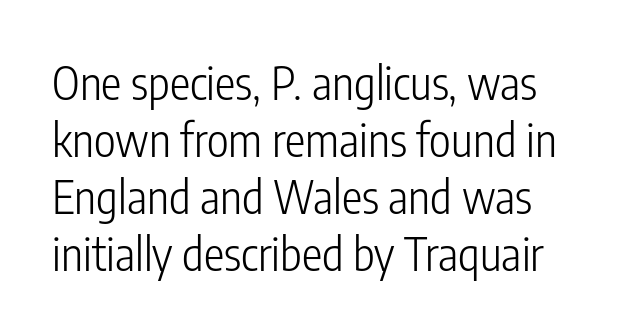
{"serif": "no", "italic": "no", "bold": "no", "weight": "light", "width": "condensed", "stroke_contrast": "low", "x_height": "medium", "monospaced": "no", "underline": "no", "line_spacing_ratio": 1.24, "letter_spacing": "normal", "letter_spacing_em": 0.0, "glyph_px": 46}
